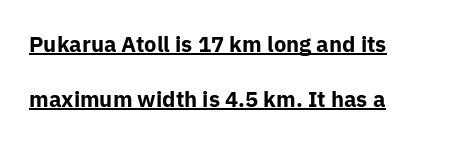
{"italic": "no", "bold": "yes", "underline": "yes", "line_spacing": "loose", "line_spacing_ratio": 2.49, "letter_spacing": "normal", "letter_spacing_em": 0.0, "glyph_px": 22}
